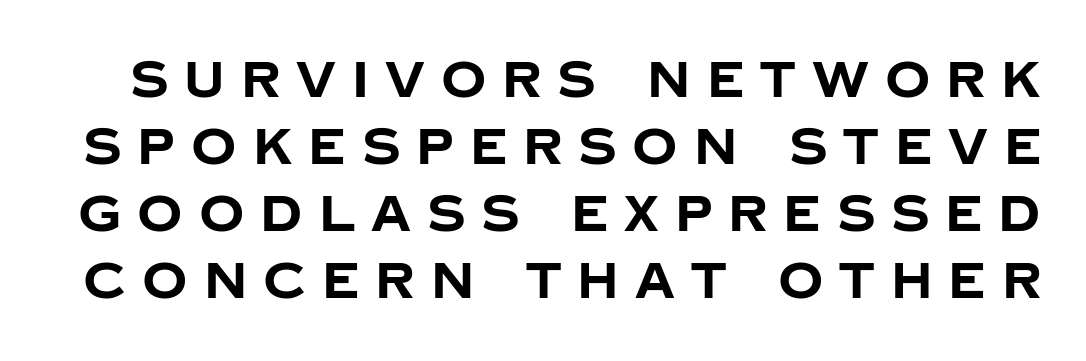
The image shows 50 px bold sans-serif type, upright; set normal line spacing (1.34x), unusually wide letter spacing (+0.32 em), not underlined; low stroke contrast and a large x-height.
